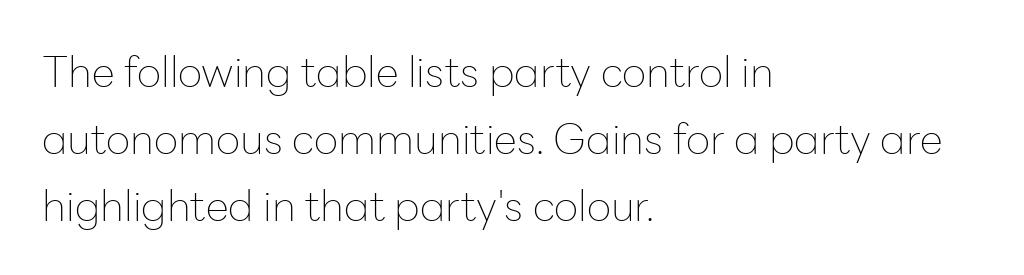
Q: Is the text bold? A: No.
Q: Is the text italic (slanted)? A: No, it is upright.
Q: Is the typeface a serif or a sans-serif typeface? A: Sans-serif.
Q: Is the text underlined? A: No.
Q: How is the paragraph aligned? A: Left-aligned.
Q: Is the spacing between letters normal or unusually wide? A: Normal.
Q: Is the spacing between lines tight, normal or loose? A: Normal.
Q: Width (condensed, normal, or wide)? A: Normal.
Q: Stroke contrast? A: Low.
Q: x-height? A: Medium.
Q: Monospaced? A: No.
